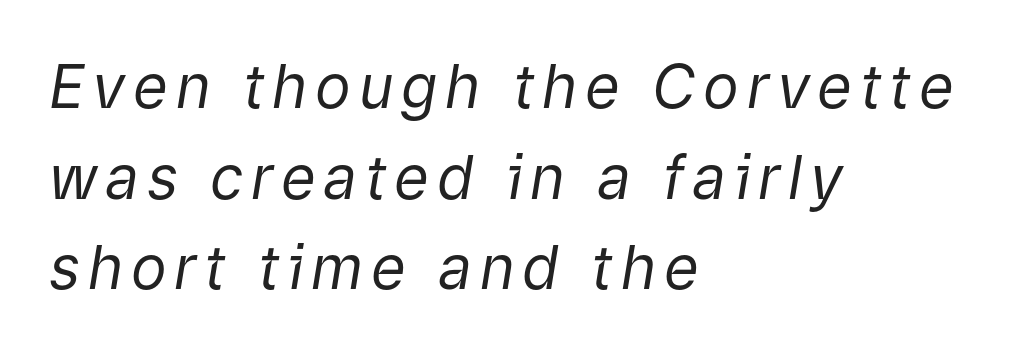
The image shows 60 px regular-weight type, italic (leaning right); set left-aligned, normal line spacing (1.51x), not underlined; low stroke contrast and a medium x-height.
